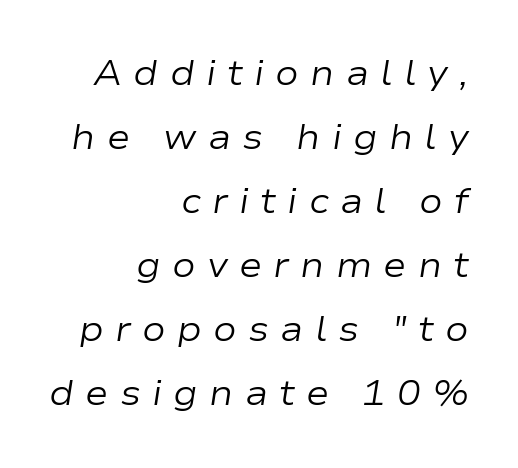
Looks like regular typesetting: each glyph gets only the width it needs. These lines are set flush right with a ragged left edge. No heavy texture on the line: the type isn't bold. The specimen reads as italic at a glance. Spacing between characters has been opened up far beyond the box default.
